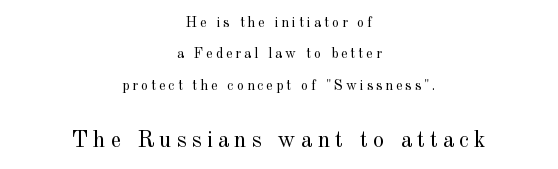
The image shows 23 px text type, upright; set centered, loose line spacing (2.25x), unusually wide letter spacing (+0.22 em), not underlined; the second (bottom) block is 1.64x larger.
